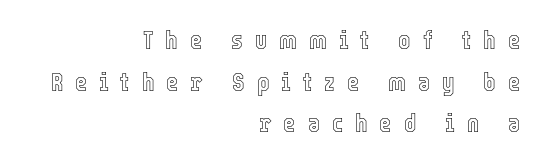
{"italic": "no", "underline": "no", "align": "right", "line_spacing": "normal", "line_spacing_ratio": 1.6, "letter_spacing": "wide", "letter_spacing_em": 0.46, "glyph_px": 26}
